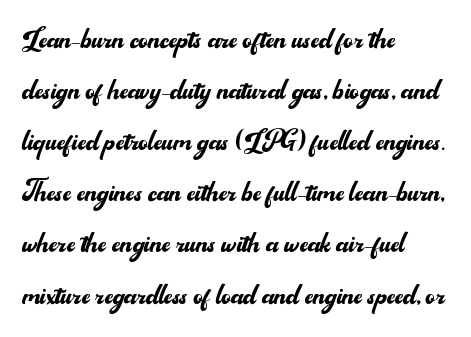
The image shows 36 px regular-weight sans-serif type; set left-aligned, normal line spacing (1.42x), normal letter spacing, not underlined; medium stroke contrast and a small x-height.
